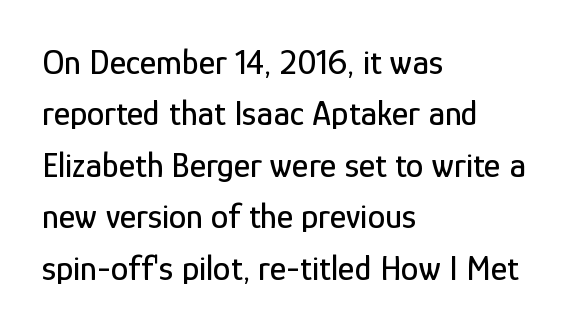
Baseline-to-baseline distance is the conventional proportion of letter height. The type sits square on the baseline with zero lean. These lines are rendered in a variable-pitch font. Unlike a traditional serif, this face leaves its strokes unadorned.
